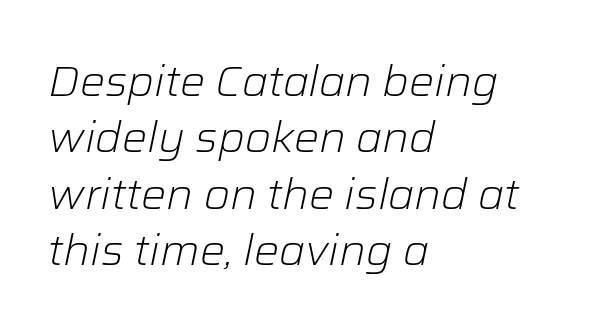
{"italic": "yes", "lean": "right", "slant_degrees": 12, "bold": "no", "weight": "light", "width": "normal", "stroke_contrast": "low", "x_height": "medium", "monospaced": "no", "underline": "no", "align": "left", "line_spacing": "normal", "line_spacing_ratio": 1.34, "letter_spacing": "normal", "letter_spacing_em": 0.0, "glyph_px": 42}
